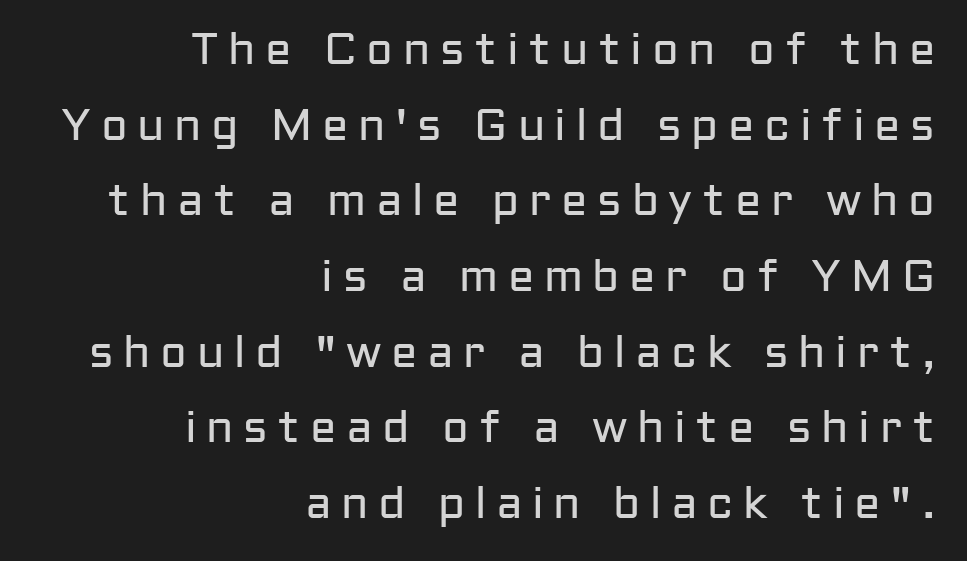
Q: Is the text bold? A: No.
Q: Is the text italic (slanted)? A: No, it is upright.
Q: Is the typeface a serif or a sans-serif typeface? A: Sans-serif.
Q: Is the text underlined? A: No.
Q: How is the paragraph aligned? A: Right-aligned.
Q: Is the spacing between letters normal or unusually wide? A: Unusually wide.
Q: Width (condensed, normal, or wide)? A: Normal.
Q: Stroke contrast? A: Low.
Q: x-height? A: Medium.
Q: Monospaced? A: No.
